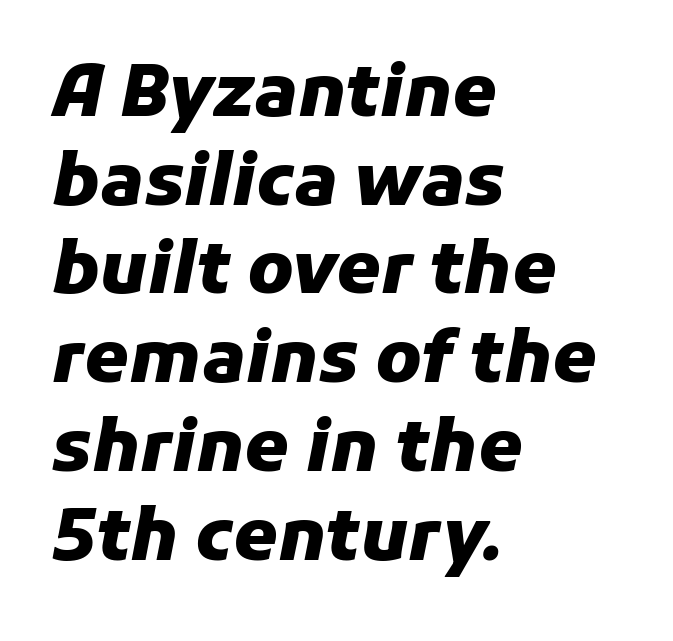
{"italic": "yes", "lean": "right", "slant_degrees": 11, "bold": "yes", "weight": "heavy", "width": "normal", "stroke_contrast": "low", "x_height": "medium", "monospaced": "no", "underline": "no", "align": "left", "line_spacing": "normal", "line_spacing_ratio": 1.25, "letter_spacing": "normal", "letter_spacing_em": 0.0, "glyph_px": 71}
